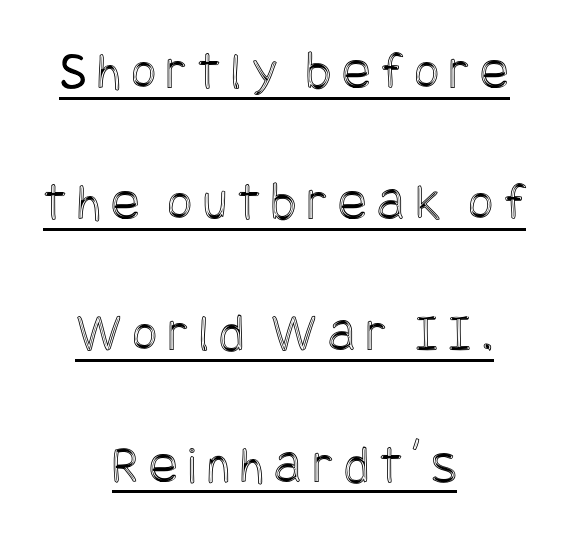
Q: Is the text italic (slanted)? A: No, it is upright.
Q: Is the text underlined? A: Yes.
Q: How is the paragraph aligned? A: Centered.
Q: Is the spacing between lines tight, normal or loose? A: Loose.
Q: Width (condensed, normal, or wide)? A: Condensed.
Q: x-height? A: Large.
